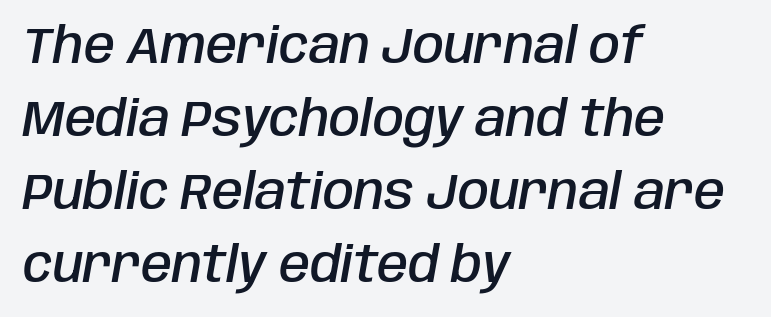
{"italic": "yes", "lean": "right", "slant_degrees": 10, "bold": "semi", "weight": "semibold", "width": "condensed", "stroke_contrast": "low", "x_height": "large", "monospaced": "no", "underline": "no", "align": "left", "line_spacing": "normal", "line_spacing_ratio": 1.46, "letter_spacing": "normal", "letter_spacing_em": 0.0, "glyph_px": 50}
